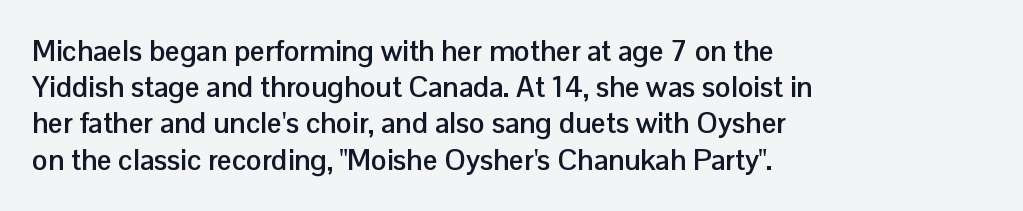
The image shows 29 px semibold sans-serif type, upright; set left-aligned, normal line spacing (1.25x), normal letter spacing, not underlined; low stroke contrast and a medium x-height.
